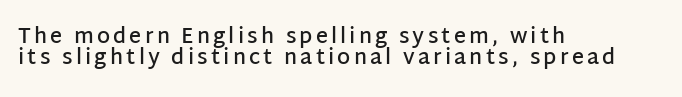
Each line starts at the same left margin while the right side varies. Notice how descenders almost collide with the ascenders below — that's tight leading. A somewhat darkened texture: the type is semibold rather than bold. The foot of each line stays bare and open.
